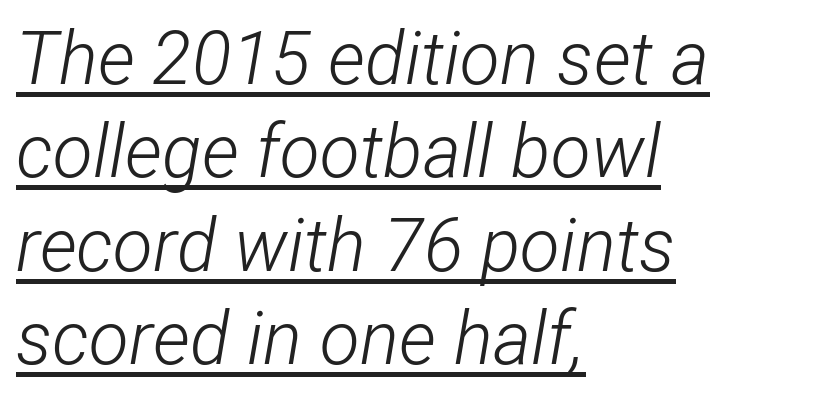
Q: Is the text bold? A: No.
Q: Is the text italic (slanted)? A: Yes, it leans right by about 12 degrees.
Q: Is the text underlined? A: Yes.
Q: How is the paragraph aligned? A: Left-aligned.
Q: Is the spacing between letters normal or unusually wide? A: Normal.
Q: Is the spacing between lines tight, normal or loose? A: Normal.
Q: Width (condensed, normal, or wide)? A: Condensed.
Q: Stroke contrast? A: Low.
Q: x-height? A: Medium.
Q: Monospaced? A: No.
